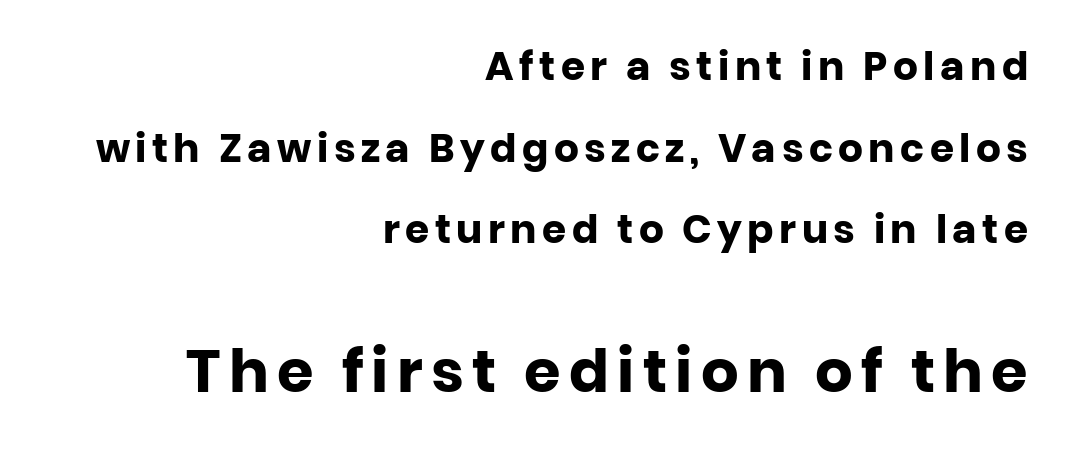
Q: Is the text bold? A: Yes.
Q: Is the text italic (slanted)? A: No, it is upright.
Q: Is the typeface a serif or a sans-serif typeface? A: Sans-serif.
Q: Is the text underlined? A: No.
Q: How is the paragraph aligned? A: Right-aligned.
Q: Is the spacing between lines tight, normal or loose? A: Loose.
Q: Which block of text is set in a larger size, the first (top) or the second (bottom)? A: The second (bottom) one.
Q: Width (condensed, normal, or wide)? A: Normal.
Q: Stroke contrast? A: Low.
Q: x-height? A: Large.
Q: Monospaced? A: No.
